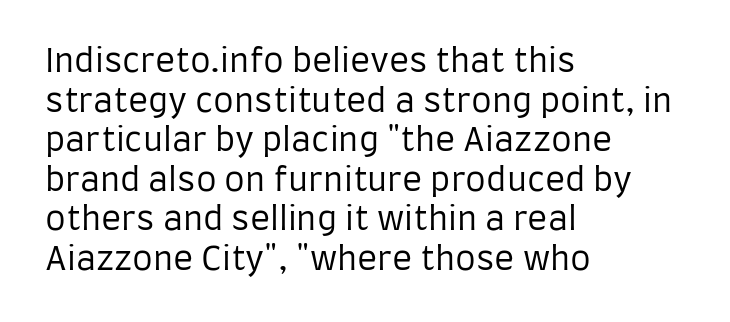
{"serif": "no", "italic": "no", "bold": "no", "weight": "regular", "width": "condensed", "stroke_contrast": "low", "x_height": "large", "monospaced": "no", "underline": "no", "align": "left", "line_spacing_ratio": 1.2, "letter_spacing": "normal", "letter_spacing_em": 0.0, "glyph_px": 33}
